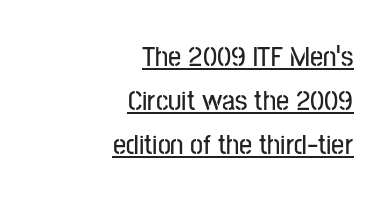
{"serif": "no", "italic": "no", "width": "condensed", "stroke_contrast": "low", "x_height": "medium", "monospaced": "no", "underline": "yes", "align": "right", "line_spacing": "normal", "line_spacing_ratio": 1.51, "letter_spacing": "normal", "letter_spacing_em": 0.0, "glyph_px": 29}
